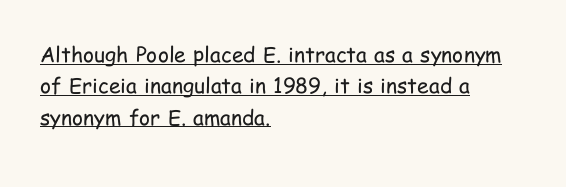
Q: Is the text bold? A: No.
Q: Is the text italic (slanted)? A: No, it is upright.
Q: Is the text underlined? A: Yes.
Q: How is the paragraph aligned? A: Left-aligned.
Q: Is the spacing between letters normal or unusually wide? A: Normal.
Q: Is the spacing between lines tight, normal or loose? A: Normal.
